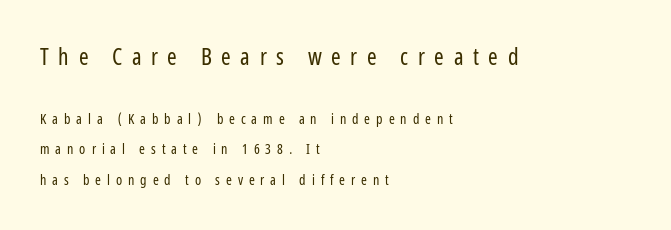
The horizontal fit of the characters is loose and conspicuously gappy. Weight: in the light-to-regular range. In terms of posture, this sample is upright. You get the large type first, then a drop to smaller type. Horizontal alignment here is leftward, the default for most running prose. The glyphs are unaccompanied by any horizontal stroke below them.
